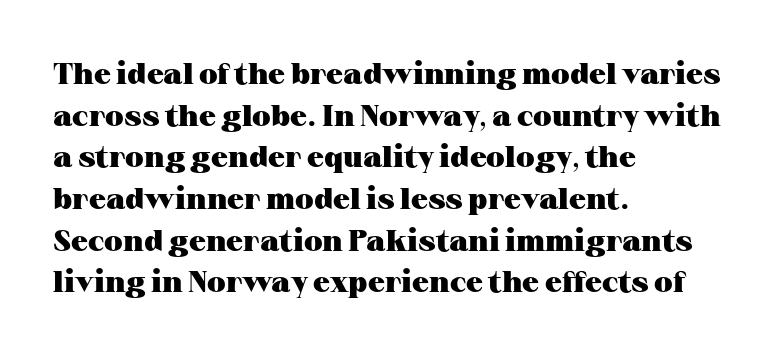
The lines sit at an ordinary, default distance from one another. Honestly, the letter spacing is just normal — you wouldn't notice it. Where is the straight margin? On the left. Is this a fixed-width face? No — the glyphs have proportional, varying widths. Set as a true bold cut, around the 700 mark. Nobody drew a line under any word here.
